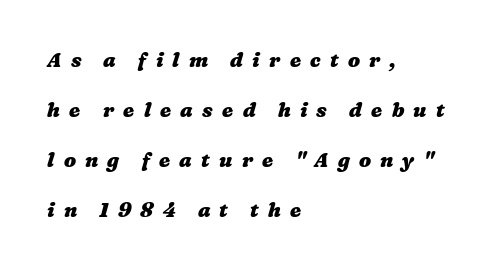
{"bold": "yes", "underline": "no", "align": "left", "line_spacing": "loose", "line_spacing_ratio": 2.5, "letter_spacing": "wide", "letter_spacing_em": 0.46, "glyph_px": 20}
